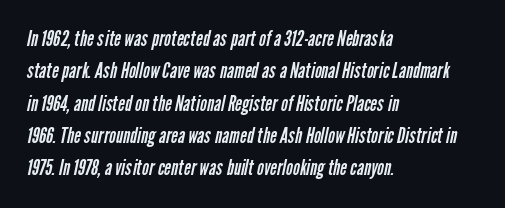
{"bold": "no", "underline": "no", "align": "left", "line_spacing": "normal", "line_spacing_ratio": 1.54, "letter_spacing": "normal", "letter_spacing_em": 0.0, "glyph_px": 21}
